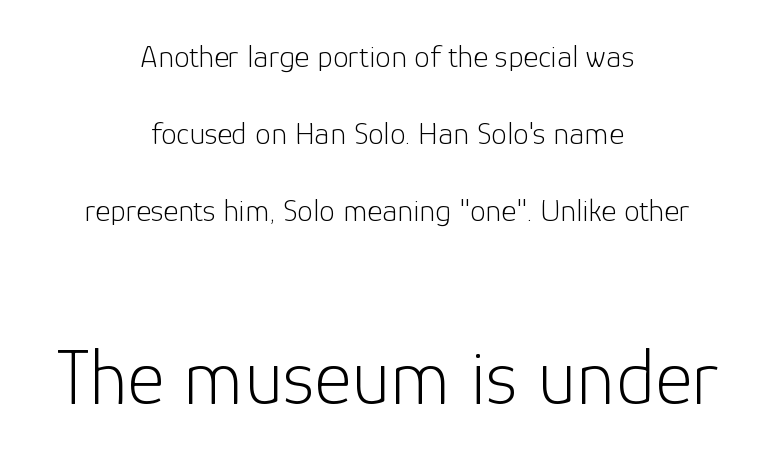
The image shows 80 px light sans-serif type, upright; set centered, loose line spacing (2.4x), normal letter spacing, not underlined; the second (bottom) block is 2.5x larger; low stroke contrast and a medium x-height.
